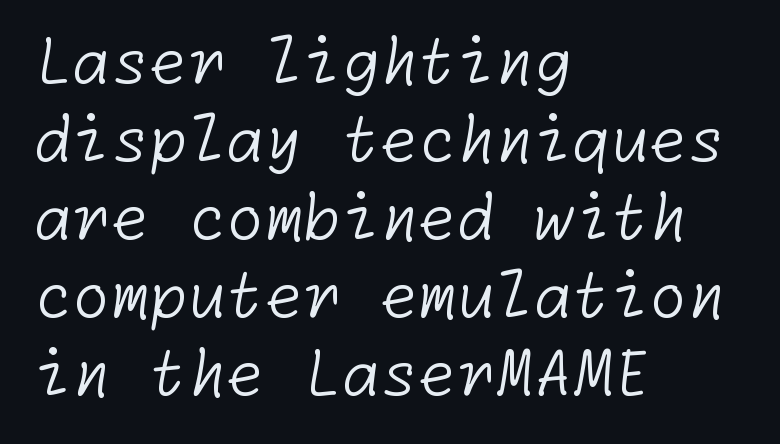
The image shows 62 px light sans-serif type; set left-aligned, normal line spacing (1.26x), normal letter spacing, not underlined; low stroke contrast and a medium x-height.
